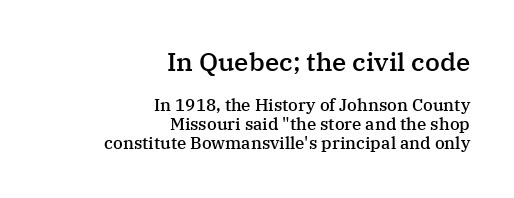
Anything drawn beneath the words? Only blank space. Larger block? The one above; the one below is distinctly smaller. Line spacing here is tight. As a designer I'd log this as weight 600, semibold. Spacing between characters is what you'd get straight out of the box.
